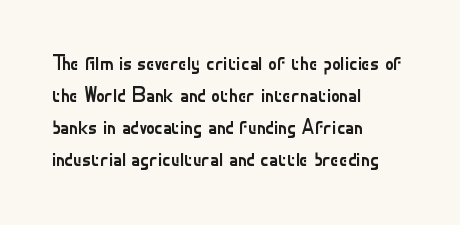
The image shows 21 px text type, upright; set left-aligned, normal line spacing (1.53x), normal letter spacing, not underlined.
